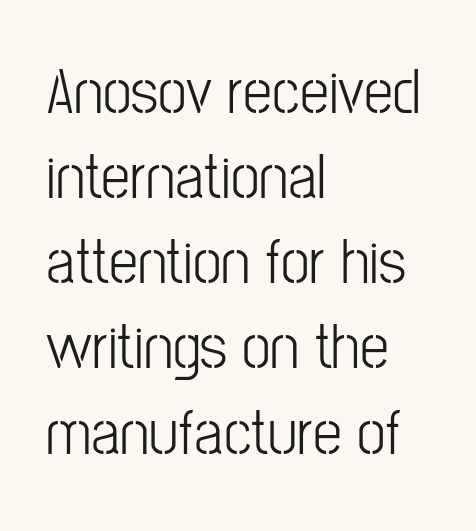
Q: Is the text bold? A: No.
Q: Is the text italic (slanted)? A: No, it is upright.
Q: Is the typeface a serif or a sans-serif typeface? A: Sans-serif.
Q: Is the text underlined? A: No.
Q: How is the paragraph aligned? A: Left-aligned.
Q: Is the spacing between letters normal or unusually wide? A: Normal.
Q: Is the spacing between lines tight, normal or loose? A: Normal.
Q: Width (condensed, normal, or wide)? A: Condensed.
Q: Stroke contrast? A: Low.
Q: x-height? A: Medium.
Q: Monospaced? A: No.
